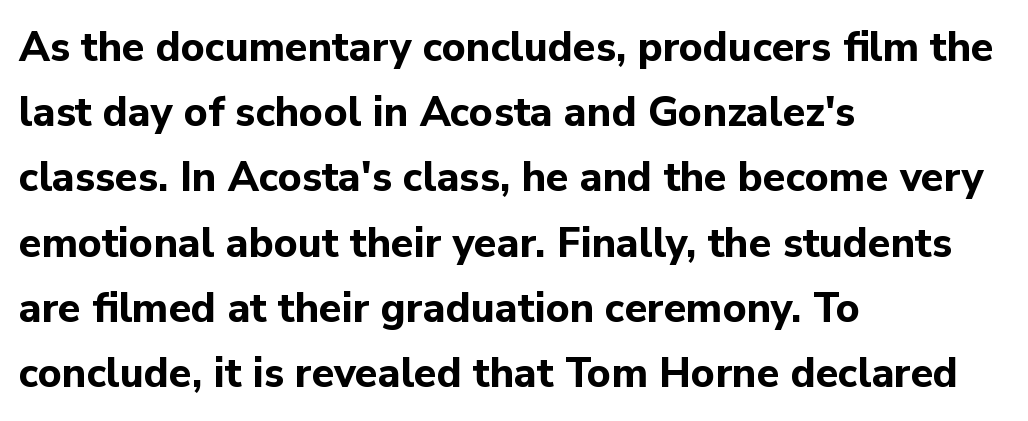
When letters stand straight like this, we call the style roman or upright. Do the characters align in a grid? No, the font is proportional. In terms of leading, this rendering sits right in the middle. There is no visible air inserted between adjacent glyphs. No word sits above an underline. Stroke thickness is high; the sample reads as a true bold.
